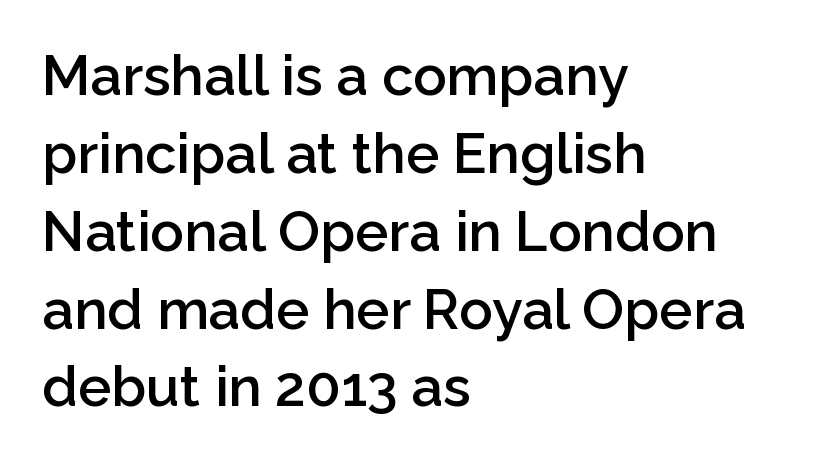
The type sits square on the baseline with zero lean. The typesetting leans somewhat heavy: a semibold. Here the designer chose a conventional face with non-uniform glyph widths. All the whitespace from short lines collects on the right.
